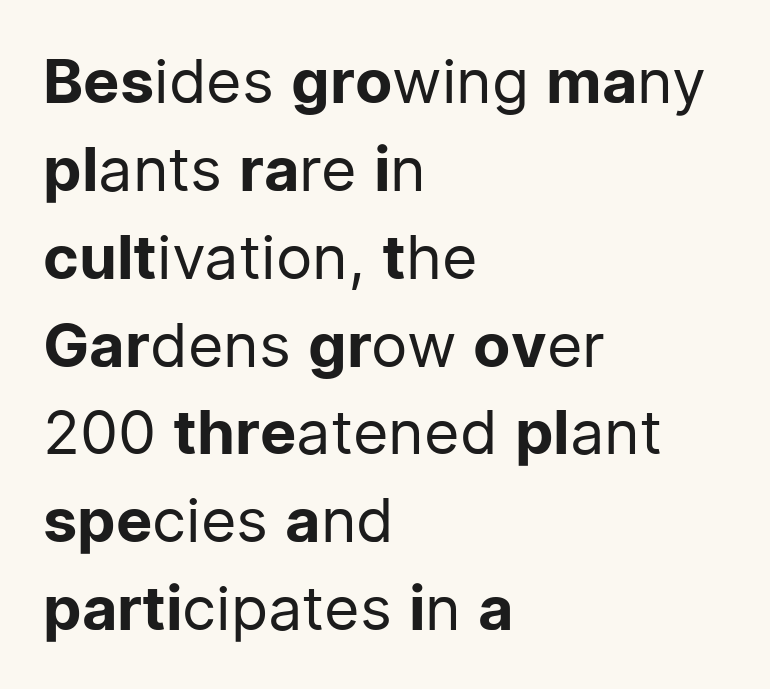
The image shows 61 px regular-weight sans-serif type, upright; set left-aligned, normal line spacing (1.44x), normal letter spacing, not underlined; low stroke contrast and a medium x-height.
